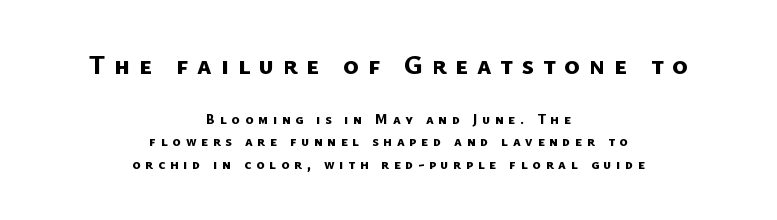
Every letter is thick-stroked: bold, no question. Spacing between characters has been opened up far beyond the box default. The gap between lines stays unmarked. Quick note: interline space is typical. This rendering uses center alignment, leaving both contours irregular but symmetric. Does the bottom block carry the larger type? No, the top block does.
